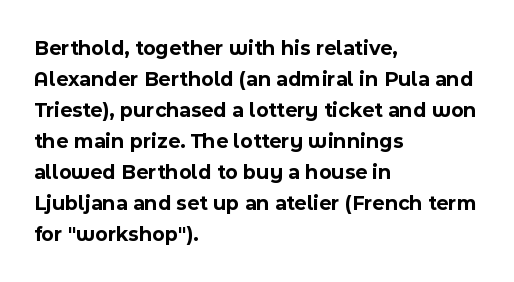
The image shows 21 px bold type, upright; set left-aligned, normal line spacing (1.48x), normal letter spacing, not underlined.
